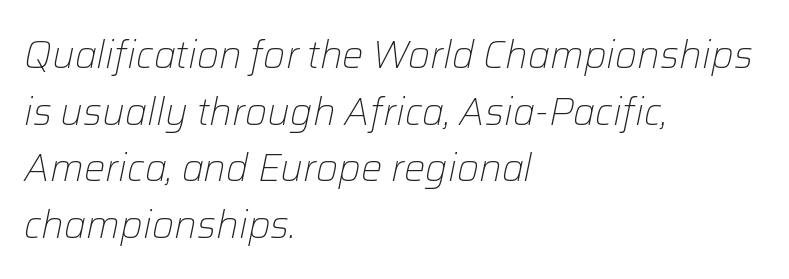
{"italic": "yes", "lean": "right", "slant_degrees": 12, "bold": "no", "weight": "light", "width": "normal", "stroke_contrast": "low", "x_height": "medium", "monospaced": "no", "underline": "no", "align": "left", "line_spacing": "normal", "line_spacing_ratio": 1.49, "letter_spacing": "normal", "letter_spacing_em": 0.0, "glyph_px": 38}
